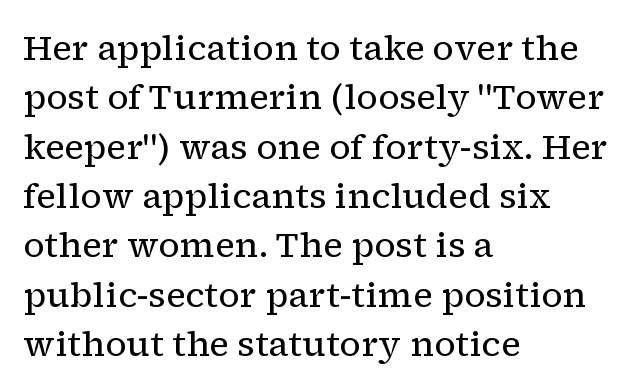
Q: Is the text bold? A: No.
Q: Is the text italic (slanted)? A: No, it is upright.
Q: Is the typeface a serif or a sans-serif typeface? A: Serif.
Q: Is the text underlined? A: No.
Q: How is the paragraph aligned? A: Left-aligned.
Q: Is the spacing between letters normal or unusually wide? A: Normal.
Q: Is the spacing between lines tight, normal or loose? A: Normal.
Q: Width (condensed, normal, or wide)? A: Normal.
Q: Stroke contrast? A: Low.
Q: x-height? A: Medium.
Q: Monospaced? A: No.
